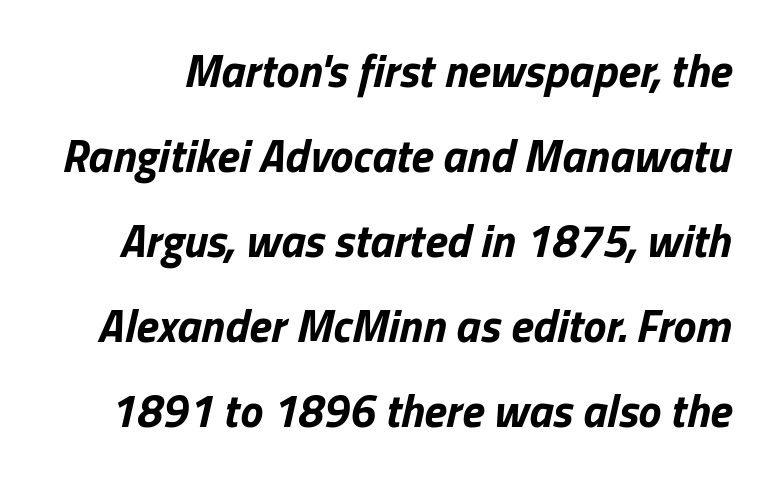
{"italic": "yes", "lean": "right", "slant_degrees": 13, "bold": "yes", "weight": "bold", "width": "normal", "stroke_contrast": "low", "x_height": "medium", "monospaced": "no", "underline": "no", "line_spacing_ratio": 1.85, "letter_spacing": "normal", "letter_spacing_em": 0.0, "glyph_px": 46}
